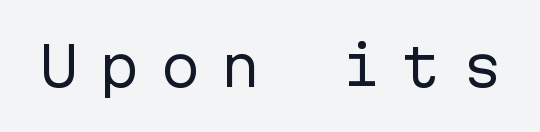
The image shows 53 px regular-weight sans-serif type, upright, monospaced; set unusually wide letter spacing (+0.39 em), not underlined; low stroke contrast and a medium x-height.
